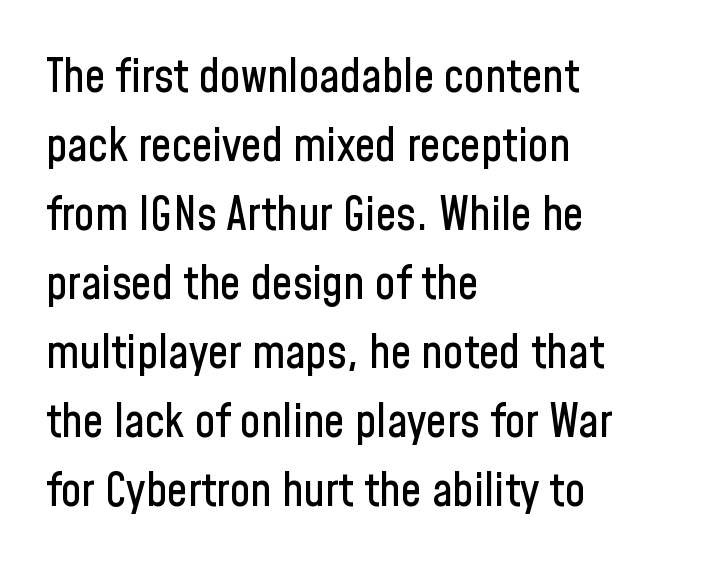
This block has exactly the height ordinary leading produces. Letter spacing: default. If you drew a ruler down the left edge, every line would touch it. The axis of the letterforms is exactly vertical.
